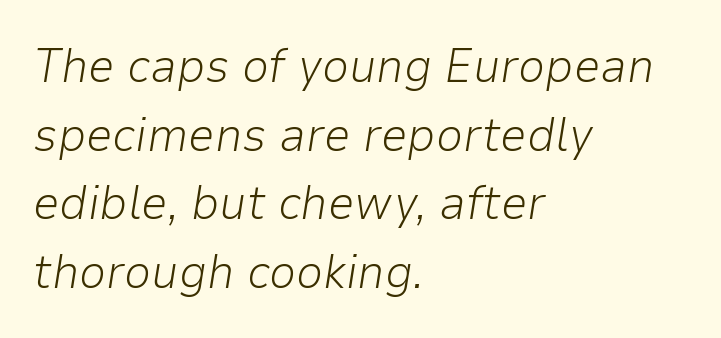
The image shows 48 px light type, italic (leaning right); set left-aligned, normal line spacing (1.43x), normal letter spacing, not underlined; low stroke contrast and a medium x-height.
